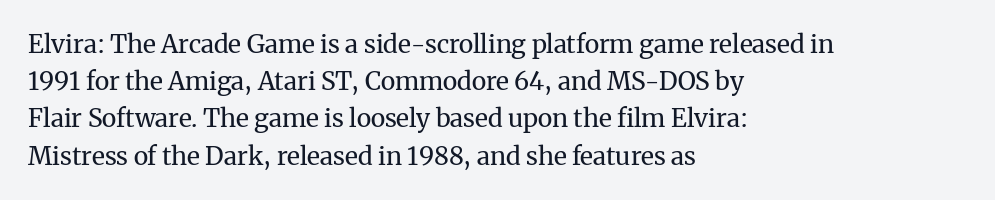
Each new line begins a customary step beneath the previous one. In CSS terms this would be text-align: left. Every character sits straight up, as roman type does. Inter-character spacing is left at the font's built-in metrics.
